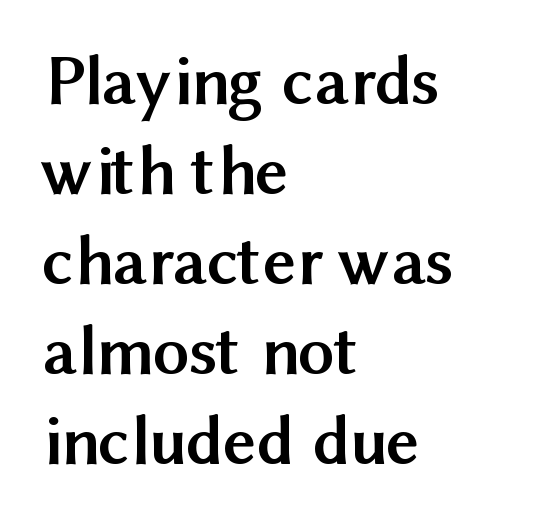
The image shows 72 px semibold sans-serif type, upright; set left-aligned, normal line spacing (1.25x), normal letter spacing, not underlined; medium stroke contrast and a medium x-height.
